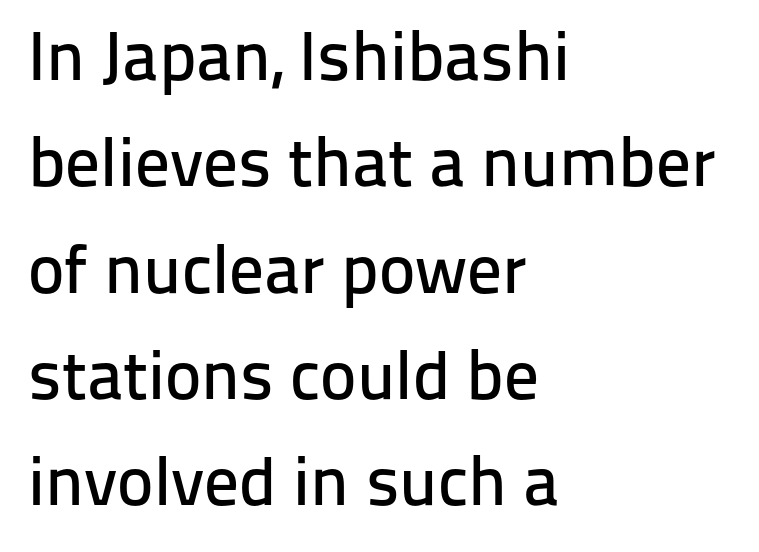
Each row of text sits above clean, open space. Leading matches the norm, producing a regular column. The rendering uses natural spacing where letterforms have individual widths. The rag falls on the right side of this text block. The type family on display is of the sans-serif kind.
